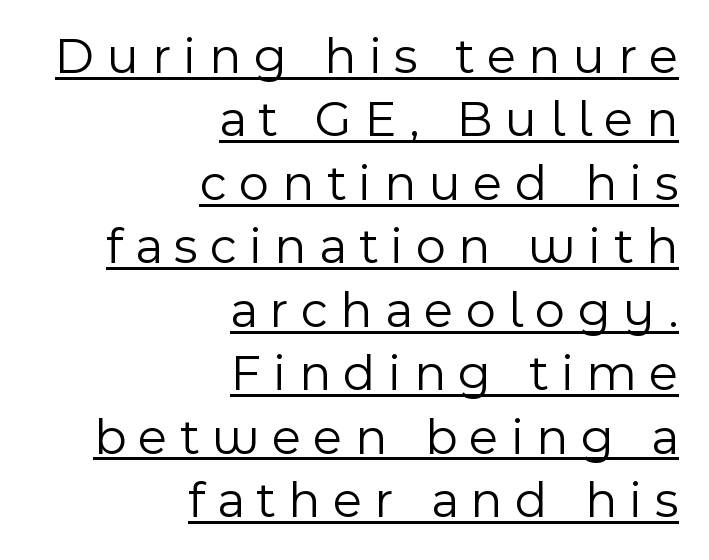
{"serif": "no", "italic": "no", "bold": "no", "weight": "light", "width": "normal", "x_height": "medium", "monospaced": "no", "underline": "yes", "align": "right", "line_spacing_ratio": 1.22, "letter_spacing": "wide", "letter_spacing_em": 0.24, "glyph_px": 52}
